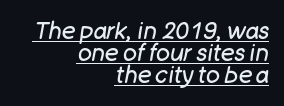
{"italic": "yes", "lean": "right", "slant_degrees": 11, "bold": "no", "underline": "yes", "align": "right", "line_spacing": "tight", "line_spacing_ratio": 0.96, "letter_spacing": "normal", "letter_spacing_em": 0.0, "glyph_px": 23}
